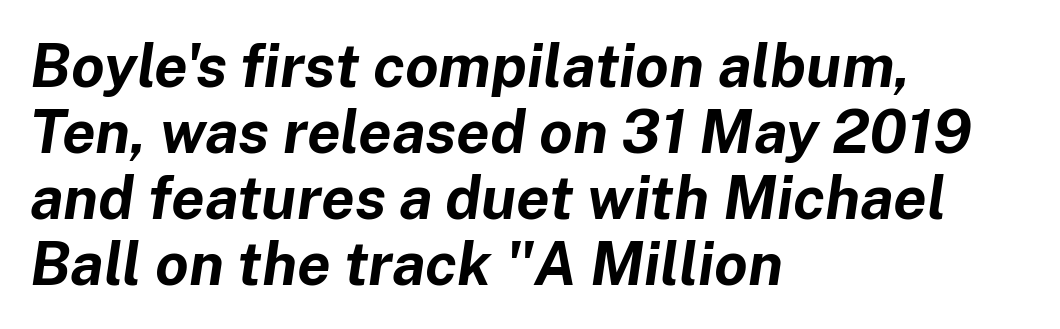
The image shows 60 px bold type, italic (leaning right); set left-aligned, tight line spacing (1.1x), normal letter spacing, not underlined; low stroke contrast and a medium x-height.
